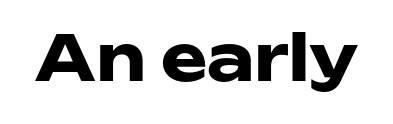
{"serif": "no", "italic": "no", "bold": "yes", "weight": "heavy", "width": "wide", "stroke_contrast": "low", "x_height": "medium", "monospaced": "no", "underline": "no", "letter_spacing": "normal", "letter_spacing_em": 0.0, "glyph_px": 63}
